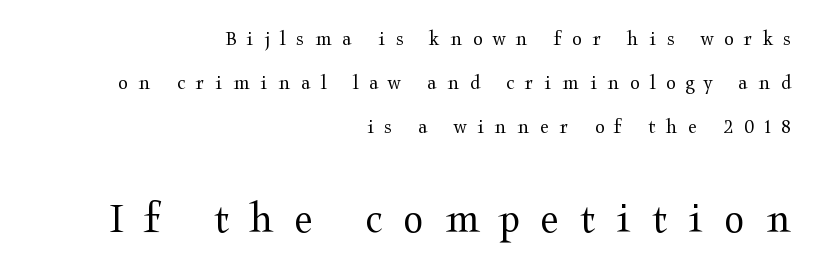
The image shows 45 px regular-weight, wide serif type, upright; set right-aligned, loose line spacing (1.99x), unusually wide letter spacing (+0.47 em), not underlined; the second (bottom) block is 2.05x larger; medium stroke contrast and a medium x-height.
